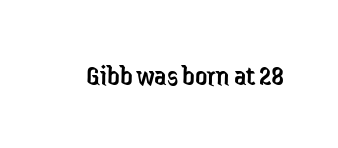
Think of a printed novel: that variable character pitch is what you see here. Are there feet on the stems? There aren't — it's a sans. The passage shown is not underscored anywhere. Ascenders rise straight up at ninety degrees.
